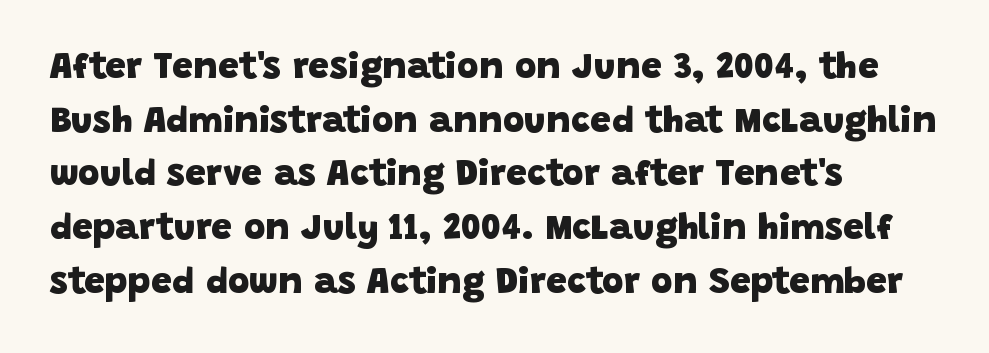
The space beneath each line is pristine and unruled. The glyphs in this specimen are sans serif. The letters are bold, with thick, heavy strokes. The passage shown has conventional tracking throughout. The rag falls on the right side of this text block. Horizontal bands of white between lines are of average thickness.
